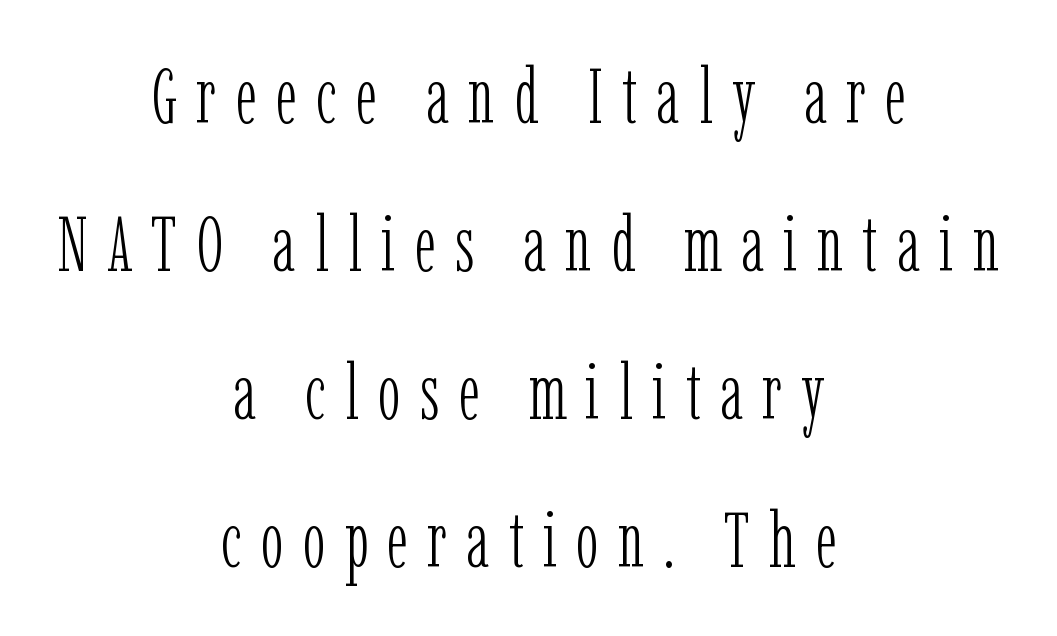
The image shows 77 px light, condensed serif type, upright; set centered, loose line spacing (1.92x), unusually wide letter spacing (+0.25 em), not underlined; low stroke contrast and a medium x-height.
